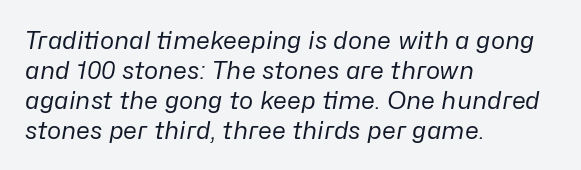
The image shows 24 px text type, italic (leaning right); set left-aligned, normal line spacing (1.25x), normal letter spacing, not underlined.
